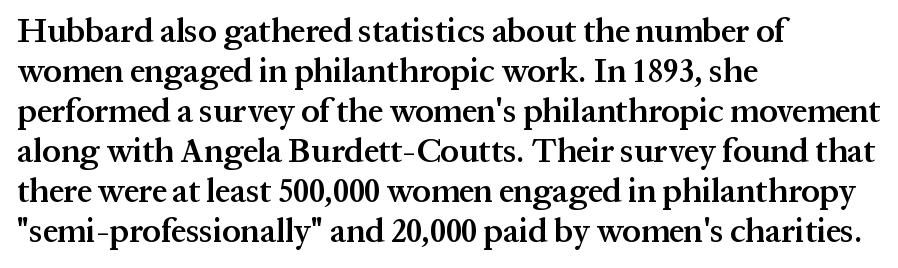
{"serif": "yes", "italic": "no", "bold": "semi", "weight": "semibold", "width": "normal", "stroke_contrast": "medium", "x_height": "medium", "monospaced": "no", "underline": "no", "align": "left", "line_spacing_ratio": 1.21, "letter_spacing": "normal", "letter_spacing_em": 0.0, "glyph_px": 33}
